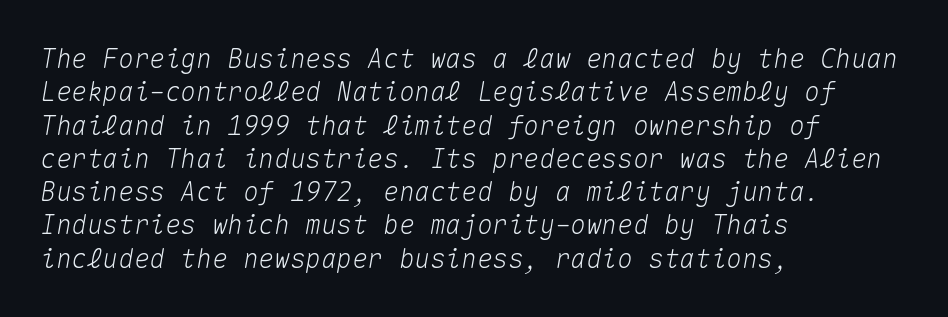
Q: Is the text italic (slanted)? A: Yes, it leans right by about 10 degrees.
Q: Is the text underlined? A: No.
Q: How is the paragraph aligned? A: Left-aligned.
Q: Is the spacing between letters normal or unusually wide? A: Normal.
Q: Is the spacing between lines tight, normal or loose? A: Normal.
